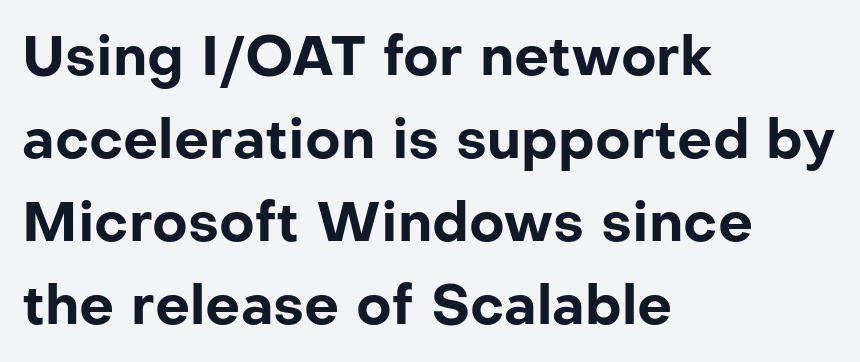
Q: Is the text bold? A: Yes.
Q: Is the text italic (slanted)? A: No, it is upright.
Q: Is the typeface a serif or a sans-serif typeface? A: Sans-serif.
Q: Is the text underlined? A: No.
Q: How is the paragraph aligned? A: Left-aligned.
Q: Is the spacing between letters normal or unusually wide? A: Normal.
Q: Is the spacing between lines tight, normal or loose? A: Normal.
Q: Width (condensed, normal, or wide)? A: Normal.
Q: Stroke contrast? A: Low.
Q: x-height? A: Medium.
Q: Monospaced? A: No.
